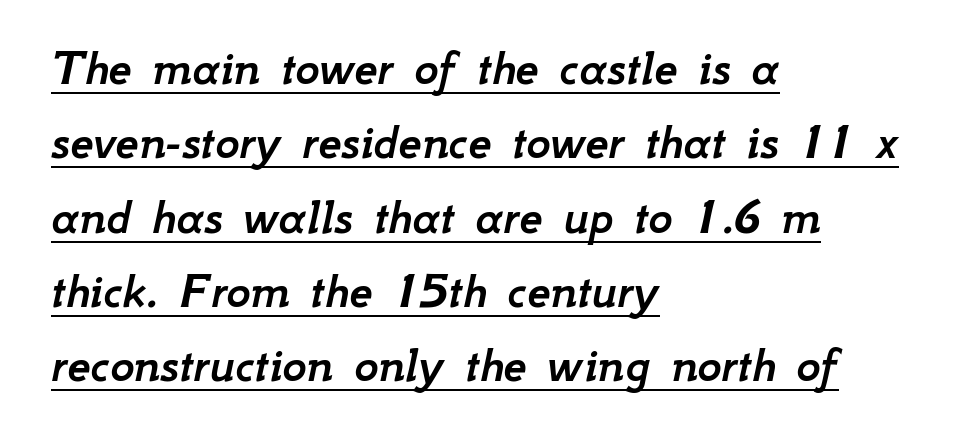
The image shows 52 px text type, italic (leaning right); set left-aligned, normal line spacing (1.43x), normal letter spacing, underlined; low stroke contrast and a small x-height.
